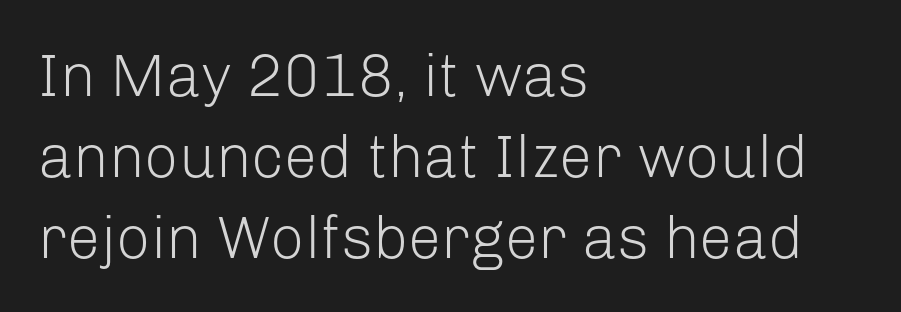
Heft: none added — not bold. The rendering shows plain stroke endings on the letterforms — a sans-serif design. Glyph-to-glyph distance matches everyday printed text. Here the designer chose a conventional face with non-uniform glyph widths. Typeset ragged right — the left edge is the straight one. This rendering features lettering with no underline.
